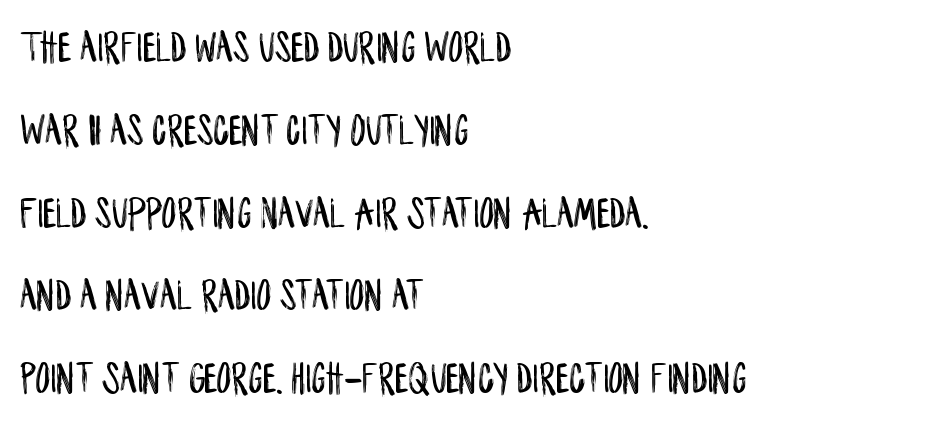
You can tell from the bare stems that sans-serif type was used. If you drew a line through each stem, it would be perfectly vertical. Look at the tracking — it's just the regular setting, nothing added. The gap between lines stays unmarked.
